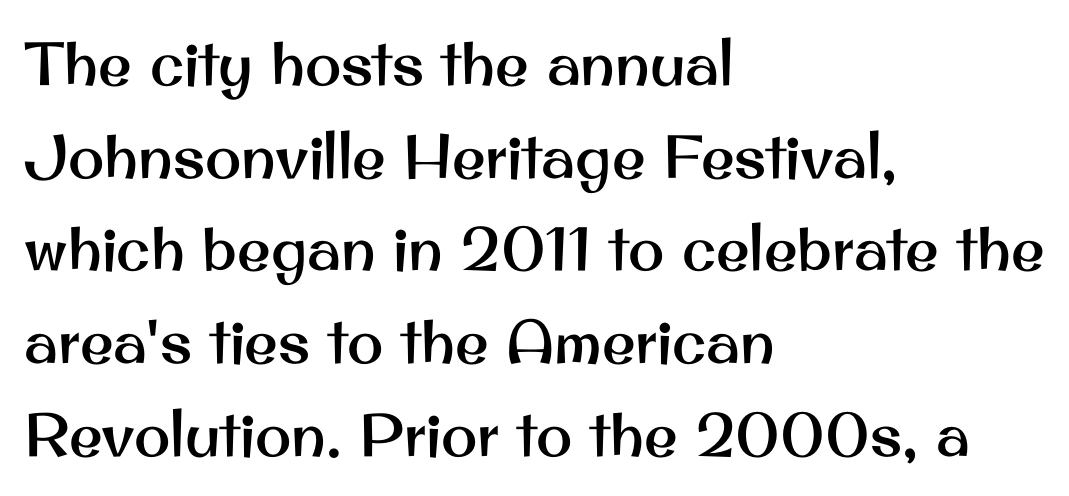
The image shows 61 px sans-serif type, upright; set left-aligned, normal line spacing (1.52x), normal letter spacing, not underlined; medium stroke contrast and a small x-height.
